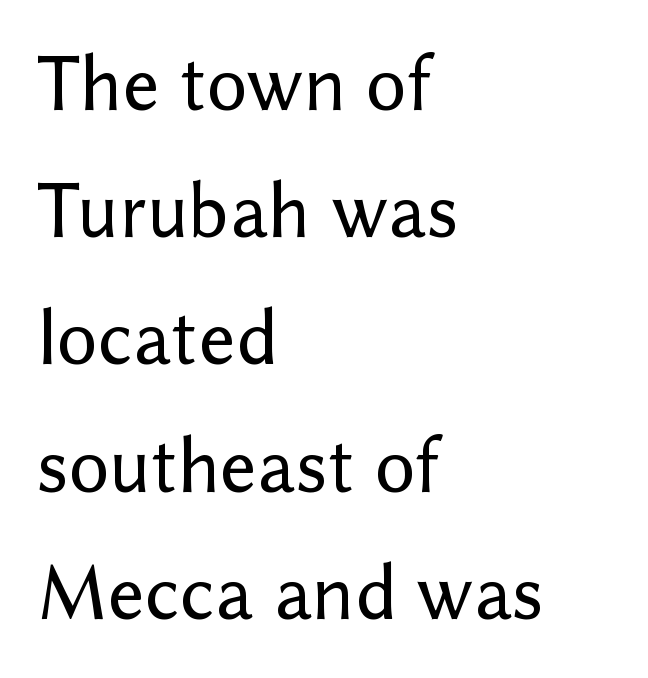
Alignment: flush left. The passage shown is typeset with a sans-serif family. The rendering uses natural spacing where letterforms have individual widths. Does the lettering tilt? It doesn't — this is upright. Observe the ordinary spacing: letters are neighbours, not strangers. A typesetter would call this leading conventional body-copy spacing.
